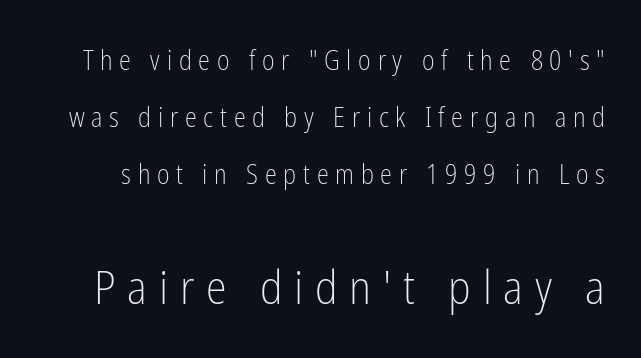
{"serif": "no", "italic": "no", "bold": "no", "weight": "light", "width": "condensed", "stroke_contrast": "low", "x_height": "medium", "monospaced": "no", "underline": "no", "line_spacing": "loose", "line_spacing_ratio": 2.12, "letter_spacing": "wide", "letter_spacing_em": 0.25, "larger_block": "second", "size_ratio": 1.74, "glyph_px": 47}
